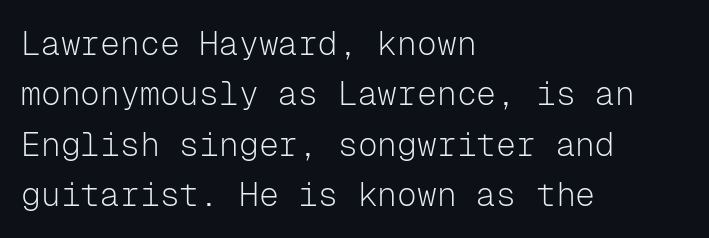
Weight: not bold — regular or lighter. Does the type have serifs? No, each stem ends abruptly. If you drew a ruler down the left edge, every line would touch it. The leading is moderate, giving the passage an even texture. Spacing verdict: monospaced, one width for all characters. The tracking reads as untouched default to a designer's eye.
